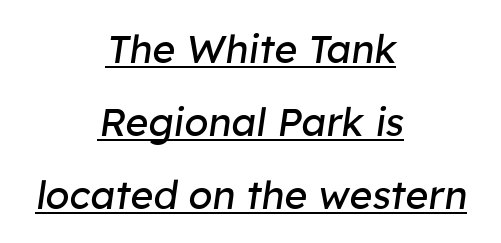
The image shows 39 px regular-weight type, italic (leaning right); set centered, line spacing 1.87x, normal letter spacing, underlined; low stroke contrast and a medium x-height.
